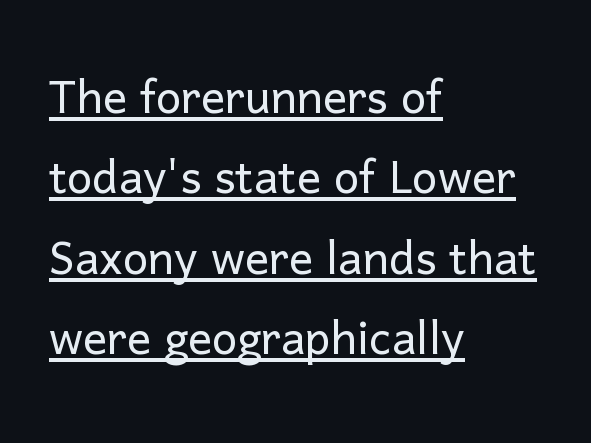
Vertical spacing — default. These lines are set flush left with a ragged right edge. Ordinary non-slanted type is in use. I'd call this a sans setting — the letters go barefoot. The face used here is proportionally spaced, like ordinary book or web type.
